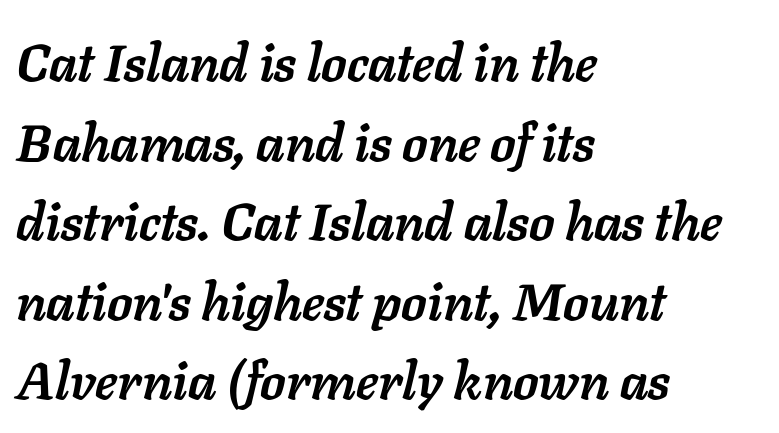
Q: Is the text bold? A: Yes.
Q: Is the text italic (slanted)? A: Yes, it leans right by about 11 degrees.
Q: Is the text underlined? A: No.
Q: How is the paragraph aligned? A: Left-aligned.
Q: Is the spacing between letters normal or unusually wide? A: Normal.
Q: Is the spacing between lines tight, normal or loose? A: Normal.
Q: Width (condensed, normal, or wide)? A: Normal.
Q: Stroke contrast? A: Low.
Q: x-height? A: Medium.
Q: Monospaced? A: No.
